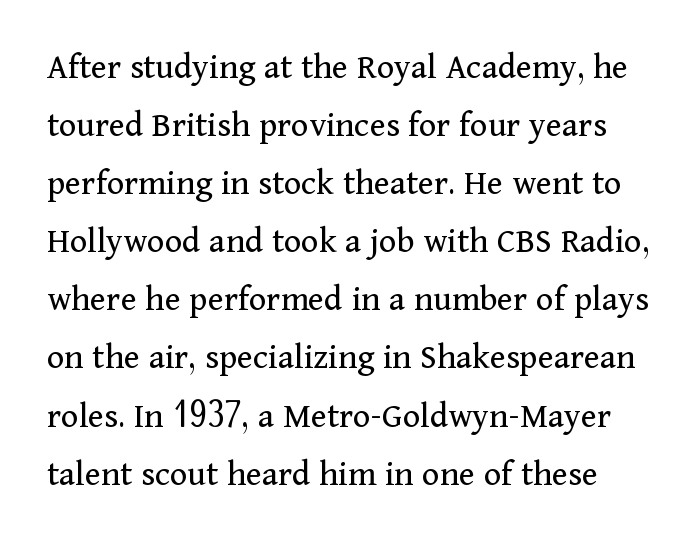
The image shows 37 px regular-weight serif type, upright; set normal line spacing (1.57x), normal letter spacing, not underlined; medium stroke contrast and a medium x-height.
